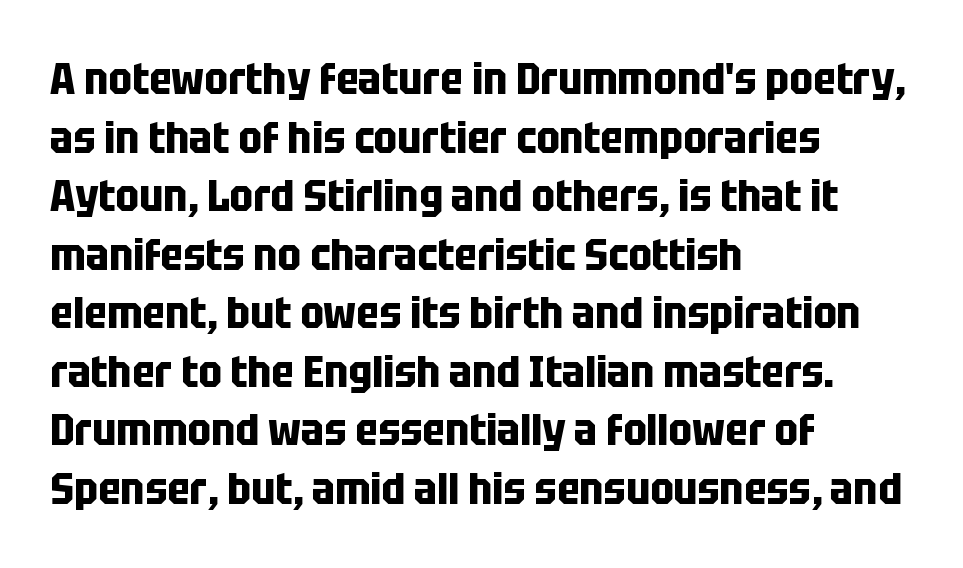
These lines sit exactly where default settings would place them. The designer went with a sans here, leaving each stem footless. Visually the block forms a straight wall on the left and a jagged coastline on the right. Letters rest on an invisible, unmarked baseline.
